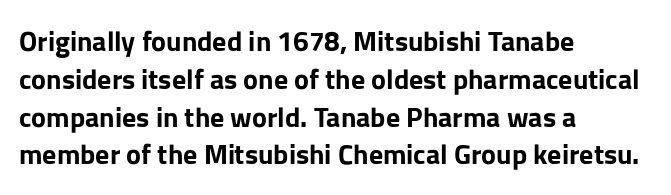
{"serif": "no", "italic": "no", "bold": "yes", "weight": "bold", "width": "normal", "stroke_contrast": "low", "x_height": "medium", "monospaced": "no", "underline": "no", "align": "left", "line_spacing": "normal", "line_spacing_ratio": 1.35, "letter_spacing": "normal", "letter_spacing_em": 0.0, "glyph_px": 28}
